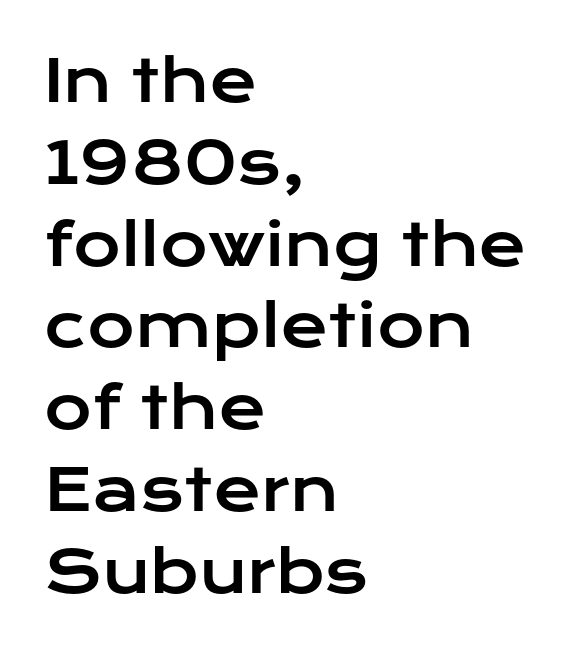
The image shows 58 px wide sans-serif type, upright; set left-aligned, normal line spacing (1.41x), normal letter spacing, not underlined; low stroke contrast and a medium x-height.
